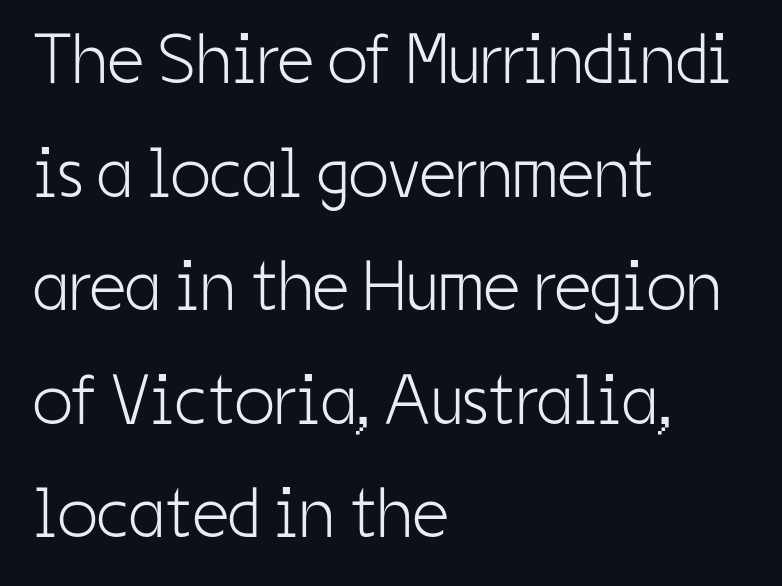
Q: Is the text bold? A: No.
Q: Is the text italic (slanted)? A: No, it is upright.
Q: Is the typeface a serif or a sans-serif typeface? A: Sans-serif.
Q: Is the text underlined? A: No.
Q: How is the paragraph aligned? A: Left-aligned.
Q: Is the spacing between letters normal or unusually wide? A: Normal.
Q: Is the spacing between lines tight, normal or loose? A: Normal.
Q: Width (condensed, normal, or wide)? A: Condensed.
Q: Stroke contrast? A: Low.
Q: x-height? A: Medium.
Q: Monospaced? A: No.
